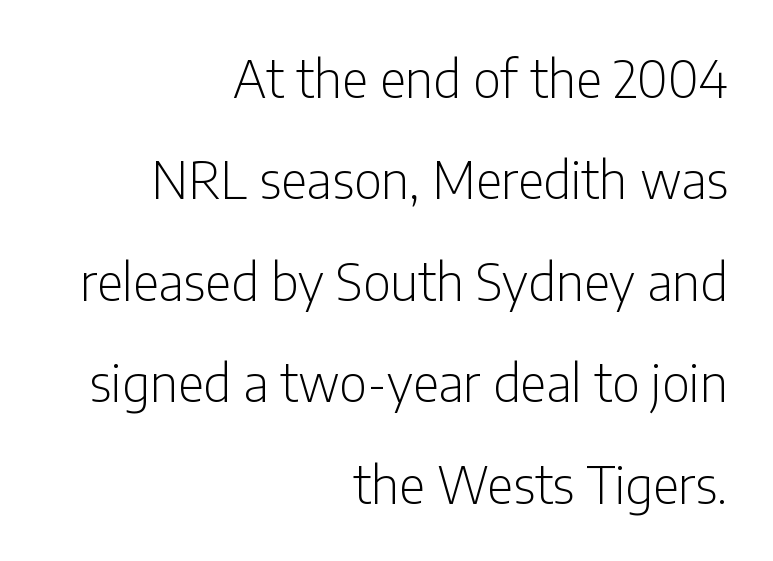
The face used here is proportionally spaced, like ordinary book or web type. The glyphs in this specimen are sans serif. These lines stand farther apart than default settings would place them. The lettering stays uniformly vertical, giving the passage a roman look.
